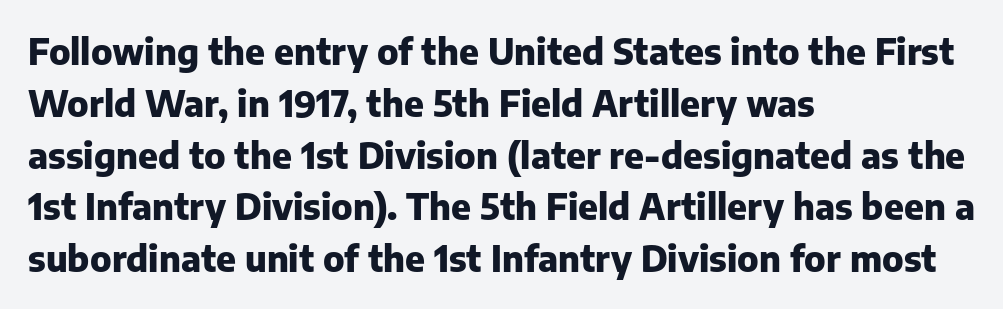
{"serif": "no", "italic": "no", "bold": "yes", "weight": "heavy", "width": "normal", "stroke_contrast": "low", "x_height": "medium", "monospaced": "no", "underline": "no", "align": "left", "line_spacing": "normal", "line_spacing_ratio": 1.48, "letter_spacing": "normal", "letter_spacing_em": 0.0, "glyph_px": 35}
